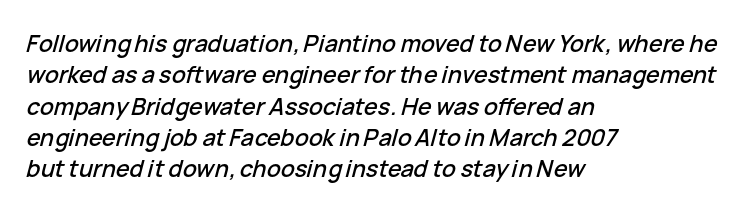
{"italic": "yes", "lean": "right", "slant_degrees": 15, "underline": "no", "align": "left", "line_spacing": "normal", "line_spacing_ratio": 1.36, "letter_spacing": "normal", "letter_spacing_em": 0.0, "glyph_px": 23}
